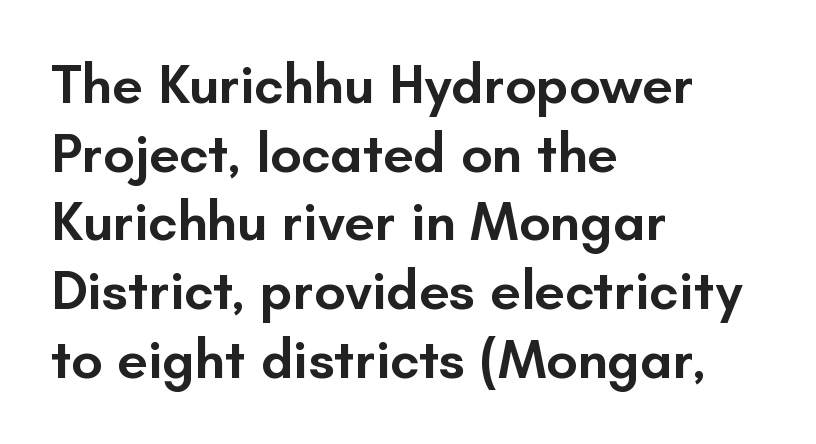
{"serif": "no", "italic": "no", "bold": "semi", "weight": "semibold", "width": "normal", "stroke_contrast": "low", "x_height": "small", "monospaced": "no", "underline": "no", "align": "left", "line_spacing": "normal", "line_spacing_ratio": 1.25, "letter_spacing": "normal", "letter_spacing_em": 0.0, "glyph_px": 55}
